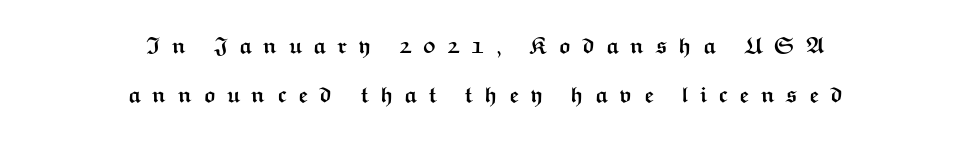
The whitespace from short lines is split evenly between both sides. These lines stand farther apart than default settings would place them. Compared with an ordinary text face, these strokes are far heavier — a full bold. Clear beneath every line of the passage.
